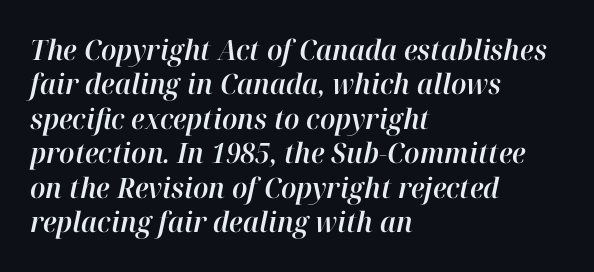
The image shows 28 px text type, italic (leaning right); set left-aligned, line spacing 1.23x, normal letter spacing, not underlined; high stroke contrast and a medium x-height.
